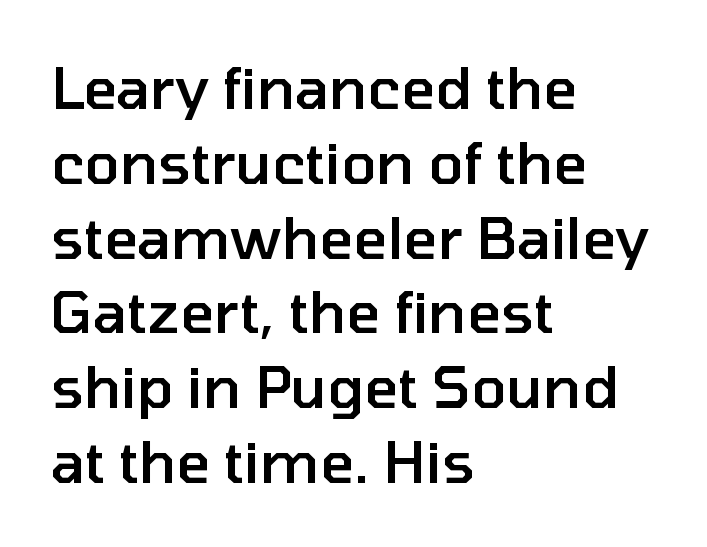
Serif or sans? Sans — the stroke terminals are bare. These lines were composed using upright roman letters. Students, this is semibold: more ink than regular, less than bold. The face used here is rendered with its standard letterfit. Each letter keeps its own natural width here, so spacing adapts to shape. Reading down the block, your eye returns to a fixed left position each line.
